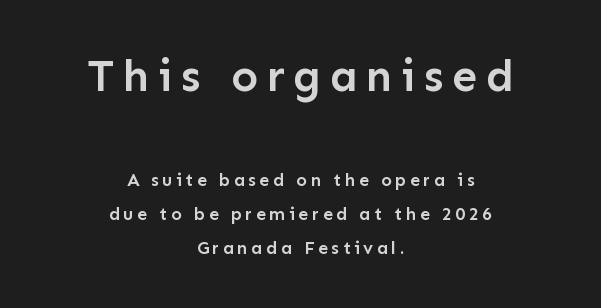
Q: Is the text bold? A: Semi-bold.
Q: Is the text italic (slanted)? A: No, it is upright.
Q: Is the typeface a serif or a sans-serif typeface? A: Sans-serif.
Q: Is the text underlined? A: No.
Q: How is the paragraph aligned? A: Centered.
Q: Which block of text is set in a larger size, the first (top) or the second (bottom)? A: The first (top) one.
Q: Width (condensed, normal, or wide)? A: Normal.
Q: Stroke contrast? A: Low.
Q: x-height? A: Medium.
Q: Monospaced? A: No.
